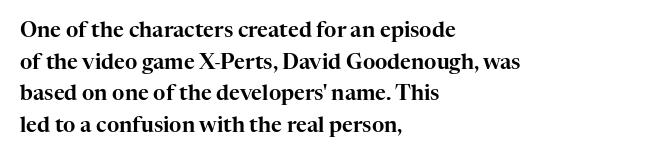
Q: Is the text italic (slanted)? A: No, it is upright.
Q: Is the text underlined? A: No.
Q: How is the paragraph aligned? A: Left-aligned.
Q: Is the spacing between letters normal or unusually wide? A: Normal.
Q: Is the spacing between lines tight, normal or loose? A: Normal.
